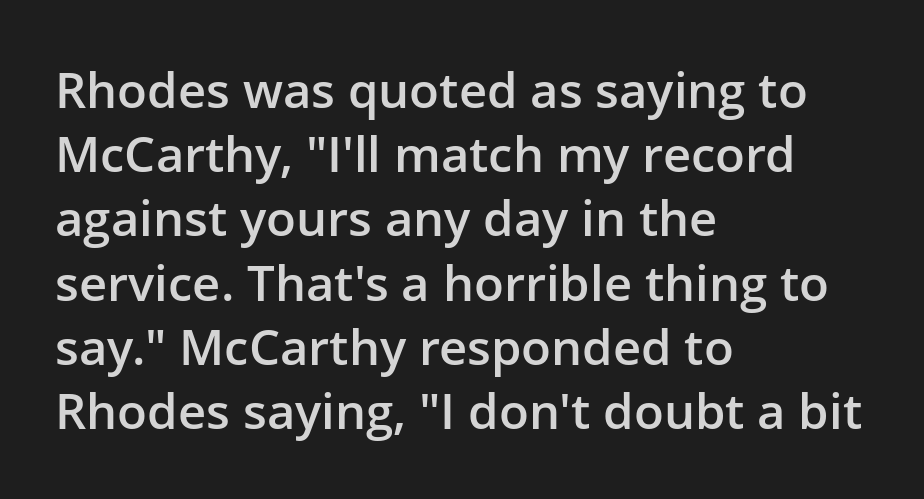
The space beneath each line is pristine and unruled. Horizontal alignment here is leftward, the default for most running prose. Proportional: the letters do not fall into vertical columns. The typesetting leans somewhat heavy: a semibold. Ascenders rise straight up at ninety degrees.
